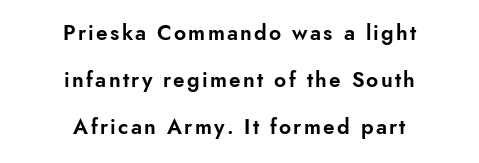
The image shows 21 px text type, upright; set centered, loose line spacing (2.25x), not underlined.
